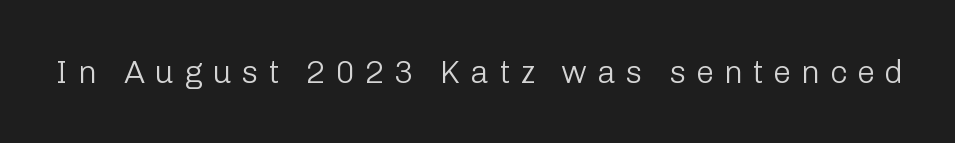
{"serif": "no", "italic": "no", "bold": "no", "weight": "light", "width": "normal", "stroke_contrast": "low", "x_height": "medium", "monospaced": "no", "underline": "no", "letter_spacing": "wide", "letter_spacing_em": 0.3, "glyph_px": 32}
